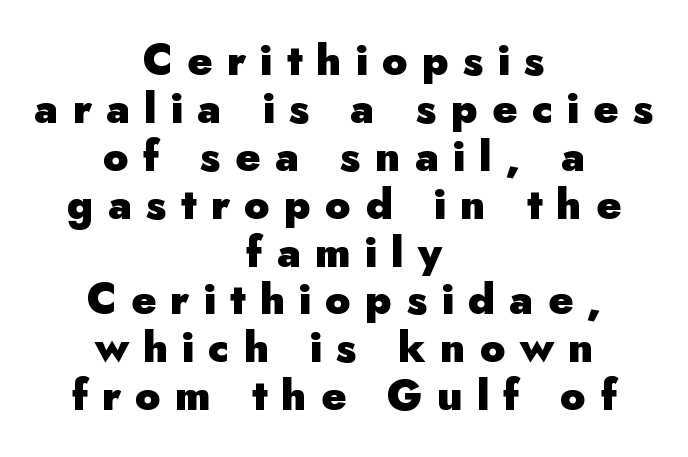
{"serif": "no", "italic": "no", "bold": "yes", "weight": "heavy", "width": "normal", "stroke_contrast": "low", "x_height": "small", "monospaced": "no", "underline": "no", "align": "center", "line_spacing": "tight", "line_spacing_ratio": 1.14, "letter_spacing": "wide", "letter_spacing_em": 0.34, "glyph_px": 42}
